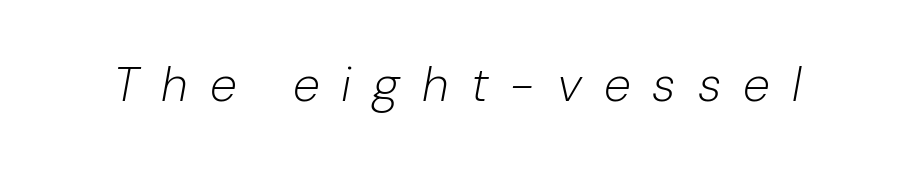
Varying glyph widths throughout — classic text-font behaviour. Check the space under the baseline: it is left empty. This sample uses expanded letter spacing, leaving extra air between glyphs. Would a proofreader flag this as italicized? Yes.
